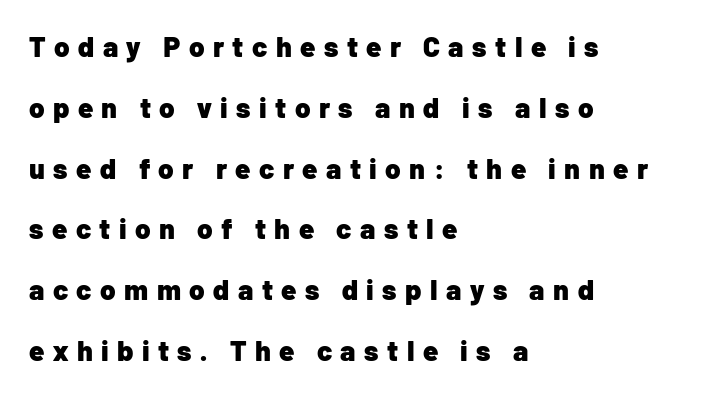
Q: Is the text bold? A: Yes.
Q: Is the text italic (slanted)? A: No, it is upright.
Q: Is the typeface a serif or a sans-serif typeface? A: Sans-serif.
Q: Is the text underlined? A: No.
Q: How is the paragraph aligned? A: Left-aligned.
Q: Is the spacing between letters normal or unusually wide? A: Unusually wide.
Q: Is the spacing between lines tight, normal or loose? A: Loose.
Q: Width (condensed, normal, or wide)? A: Normal.
Q: Stroke contrast? A: Low.
Q: x-height? A: Medium.
Q: Monospaced? A: No.
